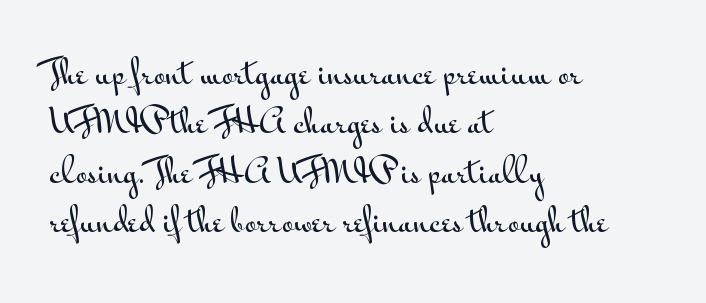
Q: Is the text italic (slanted)? A: Yes.
Q: Is the typeface a serif or a sans-serif typeface? A: Sans-serif.
Q: Is the text underlined? A: No.
Q: How is the paragraph aligned? A: Left-aligned.
Q: Is the spacing between letters normal or unusually wide? A: Normal.
Q: Is the spacing between lines tight, normal or loose? A: Normal.
Q: Width (condensed, normal, or wide)? A: Wide.
Q: Stroke contrast? A: Medium.
Q: x-height? A: Small.
Q: Monospaced? A: No.
